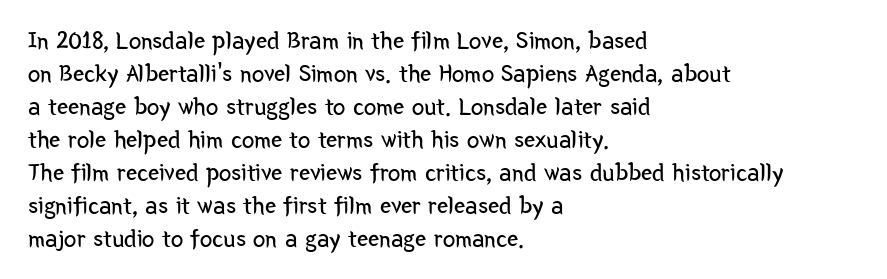
Q: Is the text bold? A: No.
Q: Is the text italic (slanted)? A: No, it is upright.
Q: Is the text underlined? A: No.
Q: How is the paragraph aligned? A: Left-aligned.
Q: Is the spacing between letters normal or unusually wide? A: Normal.
Q: Is the spacing between lines tight, normal or loose? A: Normal.
